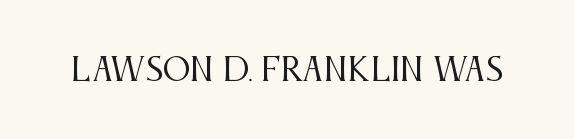
Q: Is the text bold? A: No.
Q: Is the text italic (slanted)? A: No, it is upright.
Q: Is the typeface a serif or a sans-serif typeface? A: Serif.
Q: Is the text underlined? A: No.
Q: Is the spacing between letters normal or unusually wide? A: Normal.
Q: Width (condensed, normal, or wide)? A: Condensed.
Q: Stroke contrast? A: Medium.
Q: x-height? A: Large.
Q: Monospaced? A: No.
